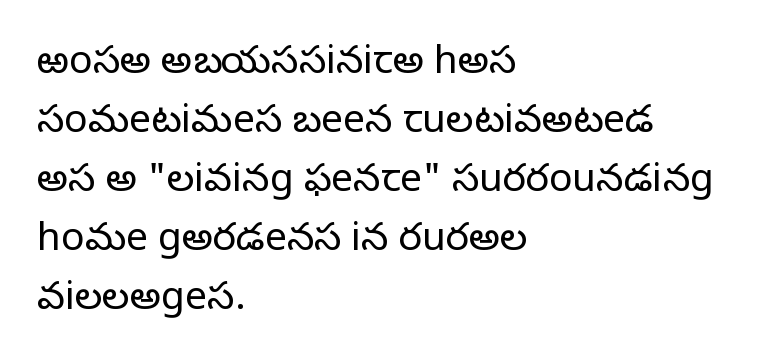
Does the copy run flush right? No — it runs flush left. Each row of text sits above clean, open space. Stems here are at most as thick as an everyday book face. Words appear dense and cohesive because spacing is normal.
